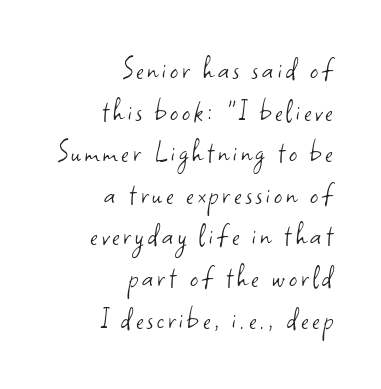
Q: Is the text bold? A: No.
Q: Is the text italic (slanted)? A: Yes.
Q: Is the typeface a serif or a sans-serif typeface? A: Sans-serif.
Q: Is the text underlined? A: No.
Q: How is the paragraph aligned? A: Right-aligned.
Q: Is the spacing between lines tight, normal or loose? A: Normal.
Q: Width (condensed, normal, or wide)? A: Normal.
Q: Stroke contrast? A: Low.
Q: x-height? A: Small.
Q: Monospaced? A: No.
